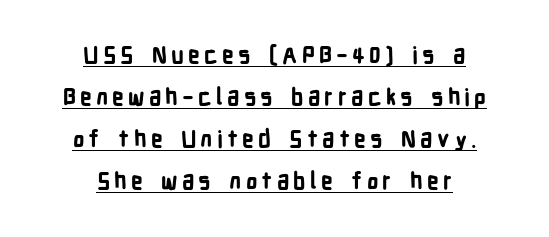
The image shows 23 px bold type, upright; set centered, line spacing 1.83x, underlined.
